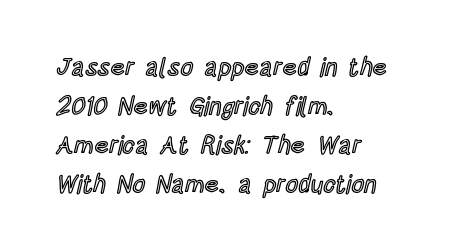
The image shows 25 px text type; set left-aligned, normal line spacing (1.56x), normal letter spacing, not underlined.
